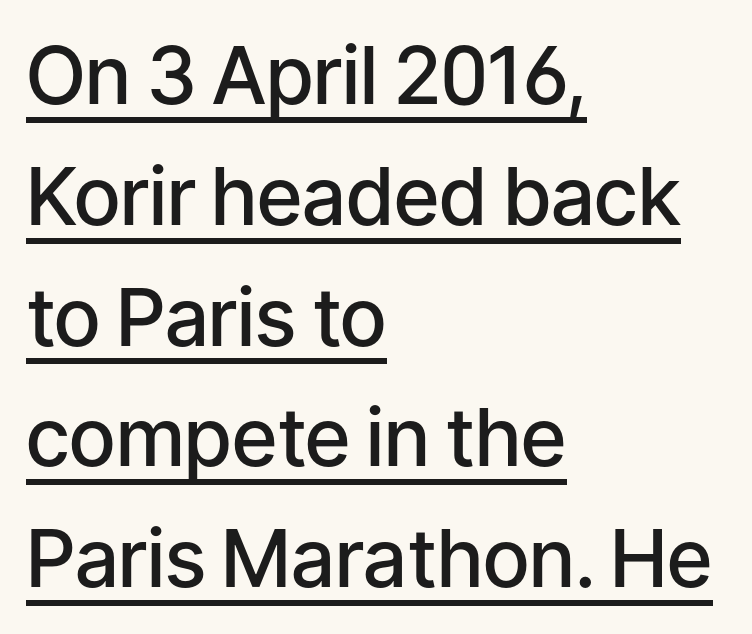
A typesetter would call this leading conventional body-copy spacing. This sample is left-justified, so line endings fall wherever the words run out. How are the letters spaced? Ordinarily, with no added tracking. Posture: straight, roman, zero tilt. The face used here is proportionally spaced, like ordinary book or web type.
